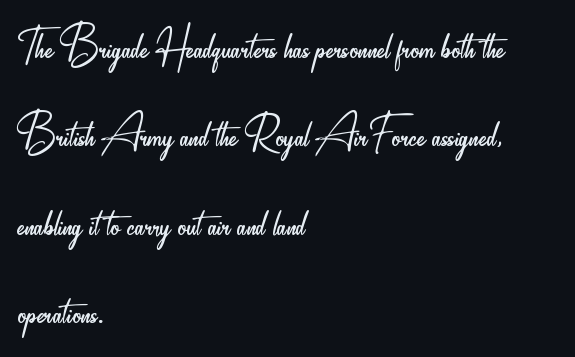
These glyphs show unthickened strokes, regular width or finer. These lines keep a tight, regular rhythm from letter to letter. Unmarked baselines from the first word to the last. Think of a printed novel: that variable character pitch is what you see here.
